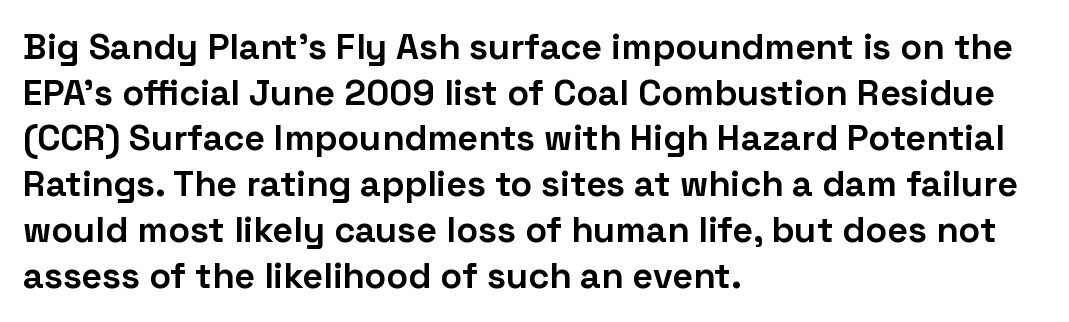
{"serif": "no", "italic": "no", "bold": "yes", "weight": "bold", "width": "normal", "stroke_contrast": "low", "x_height": "medium", "monospaced": "no", "underline": "no", "align": "left", "line_spacing": "normal", "line_spacing_ratio": 1.27, "letter_spacing": "normal", "letter_spacing_em": 0.0, "glyph_px": 36}
